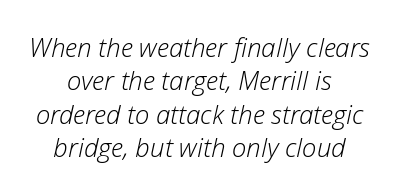
Each row of text sits above clean, open space. Is the block centered? Yes — each line is placed symmetrically about the middle. The rendering keeps characters at their native spacing. Think standard paragraph weight, or any step lighter than that.
